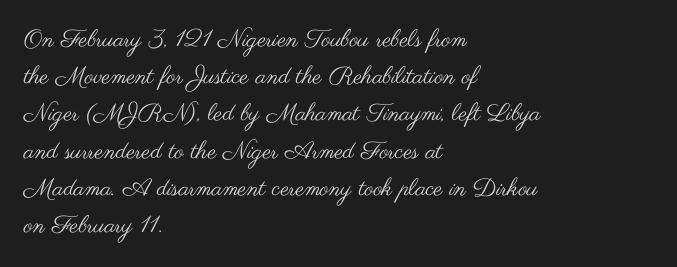
The image shows 24 px text type; set left-aligned, normal line spacing (1.55x), normal letter spacing, not underlined.
